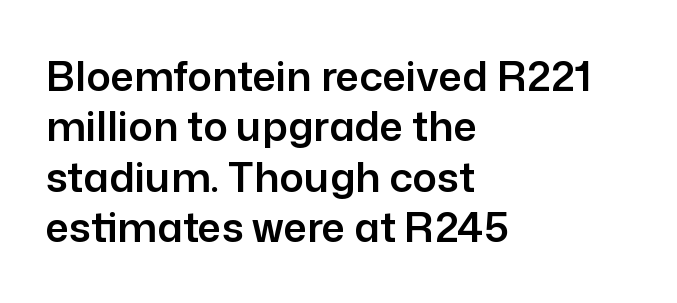
{"serif": "no", "italic": "no", "width": "normal", "stroke_contrast": "low", "x_height": "medium", "monospaced": "no", "underline": "no", "align": "left", "line_spacing_ratio": 1.23, "letter_spacing": "normal", "letter_spacing_em": 0.0, "glyph_px": 41}
